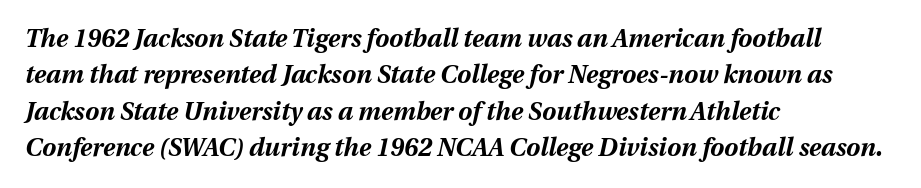
Has an underline been added? It has not. The text carries the slant typical of an italic or oblique font. The designer left line spacing at the default. Chunky letters — that's bold for sure.
